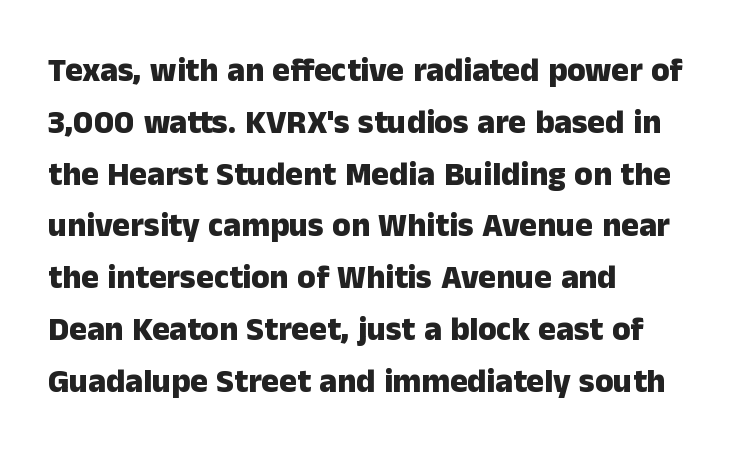
Notice how the stems are strictly vertical — no italics here. The rendering uses a moderate line-height, typical for paragraphs. Is the type bold? Yes — the strokes are clearly thick and heavy. The tracking reads as untouched default to a designer's eye. The strip under each line holds only bare page.
